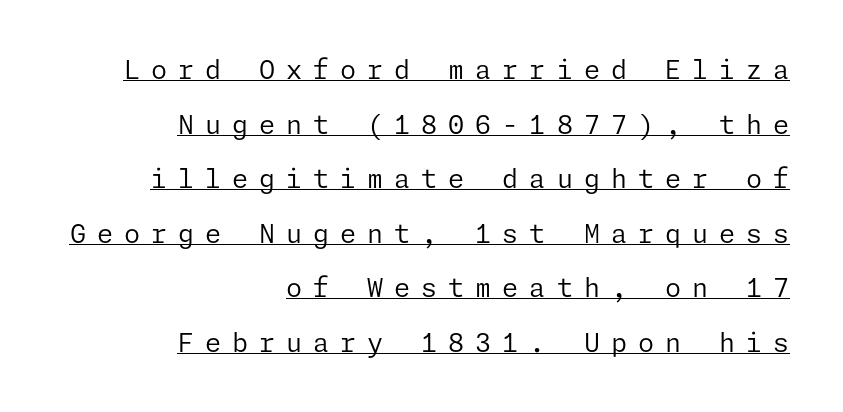
Q: Is the text bold? A: No.
Q: Is the text italic (slanted)? A: No, it is upright.
Q: Is the text underlined? A: Yes.
Q: How is the paragraph aligned? A: Right-aligned.
Q: Is the spacing between letters normal or unusually wide? A: Unusually wide.
Q: Is the spacing between lines tight, normal or loose? A: Loose.
